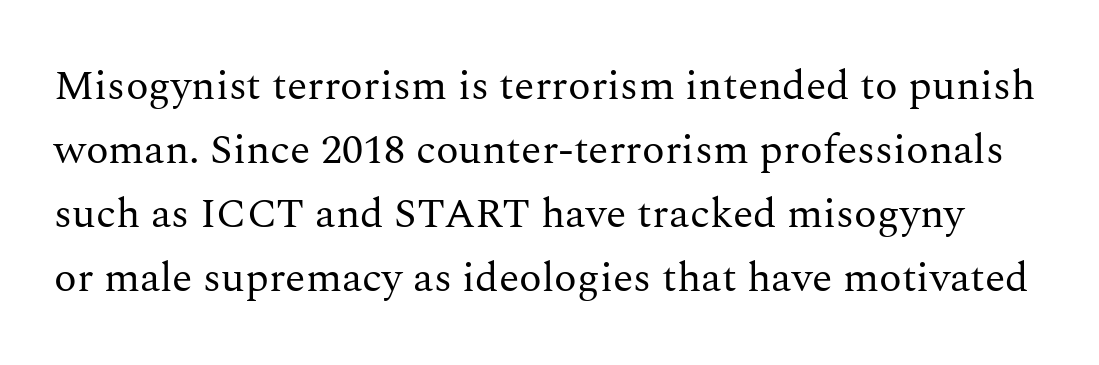
The specimen reads as upright at a glance. Descenders are the only things crossing below the line. The passage shown has conventional tracking throughout. This reads as an unemphasized weight, regular at the heaviest. Whoever set this chose a conventional vertical rhythm.
